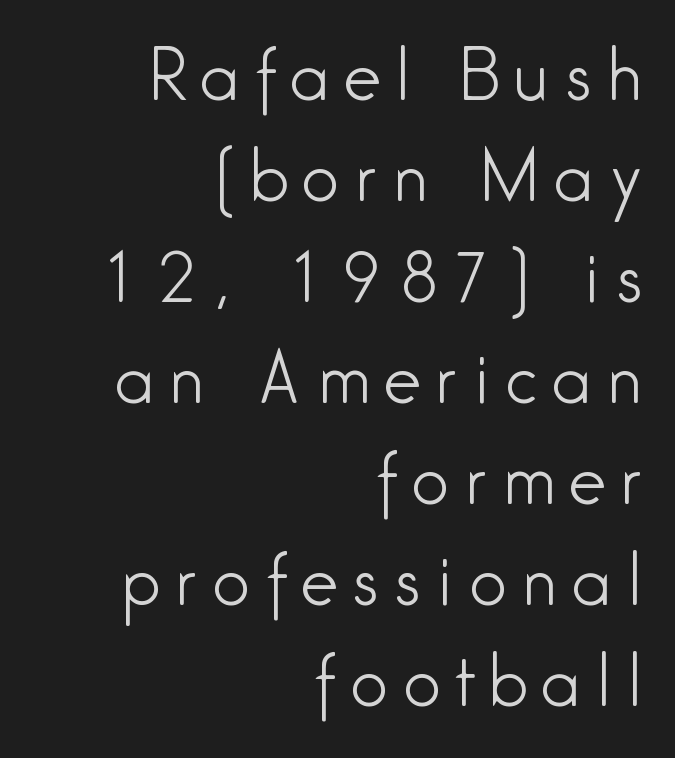
The image shows 66 px light, condensed sans-serif type, upright; set right-aligned, normal line spacing (1.53x), unusually wide letter spacing (+0.24 em), not underlined; low stroke contrast and a medium x-height.
